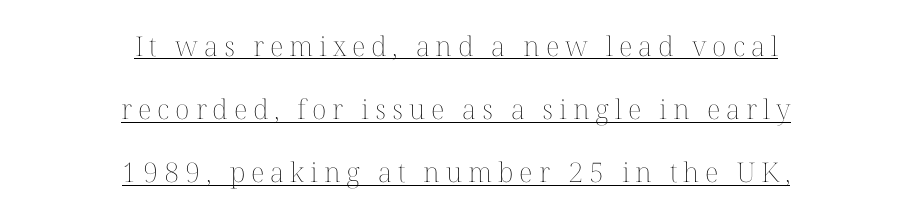
The image shows 27 px text type, upright; set centered, loose line spacing (2.34x), unusually wide letter spacing (+0.22 em), underlined.
